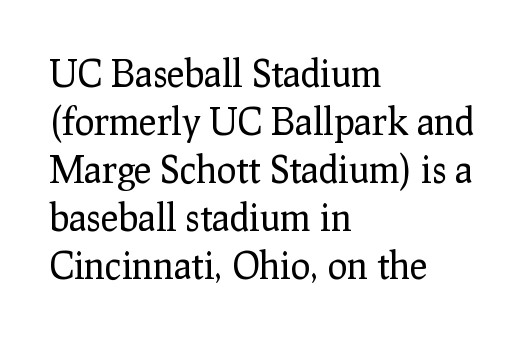
Q: Is the text bold? A: No.
Q: Is the text italic (slanted)? A: No, it is upright.
Q: Is the typeface a serif or a sans-serif typeface? A: Serif.
Q: Is the text underlined? A: No.
Q: How is the paragraph aligned? A: Left-aligned.
Q: Is the spacing between letters normal or unusually wide? A: Normal.
Q: Is the spacing between lines tight, normal or loose? A: Normal.
Q: Width (condensed, normal, or wide)? A: Normal.
Q: Stroke contrast? A: Low.
Q: x-height? A: Medium.
Q: Monospaced? A: No.
